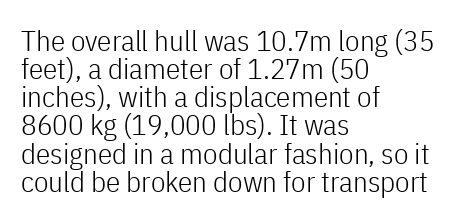
Words appear dense and cohesive because spacing is normal. Nobody drew a line under any word here. Italic? Not at all — the glyphs are vertical. The face used here is proportionally spaced, like ordinary book or web type.
